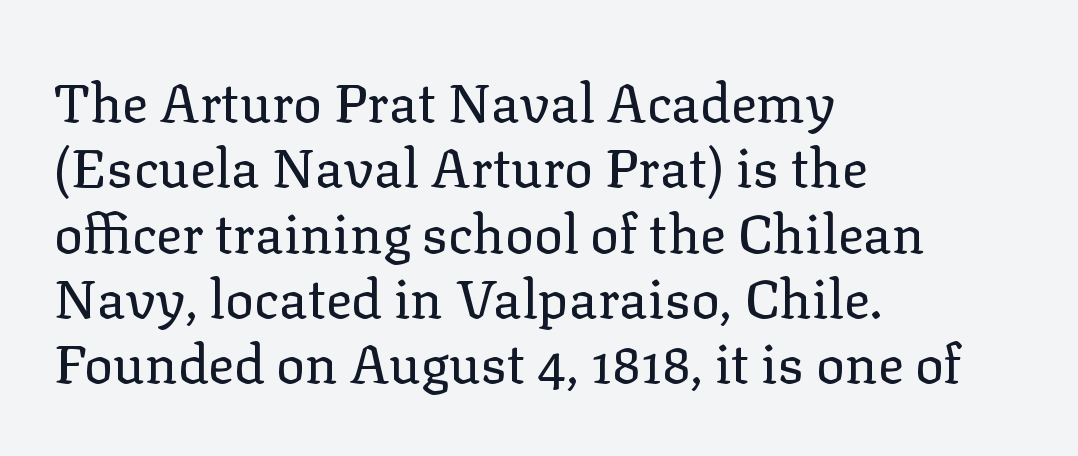
The image shows 54 px regular-weight serif type, upright; set left-aligned, line spacing 1.21x, normal letter spacing, not underlined; low stroke contrast and a medium x-height.
